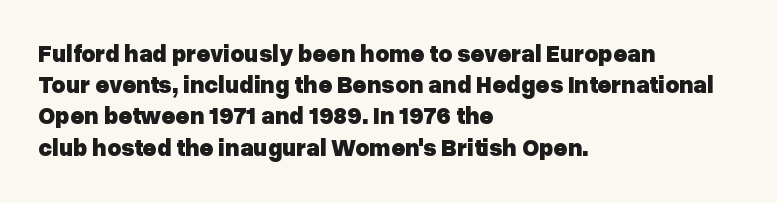
Every letter is thick-stroked: bold, no question. Line starts are locked; line ends wander. What's the leading like? Ordinary, nothing unusual. Glance below the letters and you will spot only blank space.
